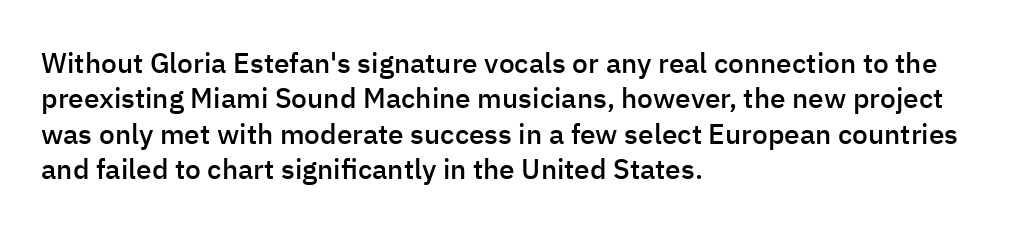
Q: Is the text bold? A: Semi-bold.
Q: Is the text italic (slanted)? A: No, it is upright.
Q: Is the typeface a serif or a sans-serif typeface? A: Sans-serif.
Q: Is the text underlined? A: No.
Q: How is the paragraph aligned? A: Left-aligned.
Q: Is the spacing between letters normal or unusually wide? A: Normal.
Q: Is the spacing between lines tight, normal or loose? A: Normal.
Q: Width (condensed, normal, or wide)? A: Normal.
Q: Stroke contrast? A: Low.
Q: x-height? A: Medium.
Q: Monospaced? A: No.
